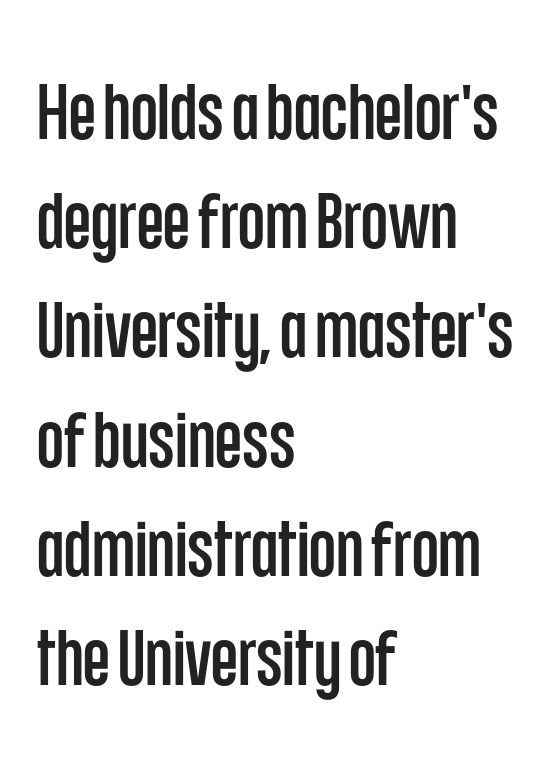
Q: Is the text italic (slanted)? A: No, it is upright.
Q: Is the typeface a serif or a sans-serif typeface? A: Sans-serif.
Q: Is the text underlined? A: No.
Q: How is the paragraph aligned? A: Left-aligned.
Q: Is the spacing between letters normal or unusually wide? A: Normal.
Q: Is the spacing between lines tight, normal or loose? A: Normal.
Q: Width (condensed, normal, or wide)? A: Condensed.
Q: Stroke contrast? A: Low.
Q: x-height? A: Large.
Q: Monospaced? A: No.
